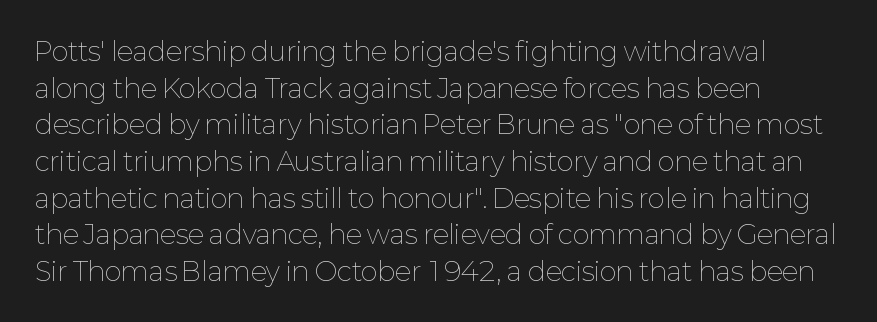
Q: Is the text bold? A: No.
Q: Is the text italic (slanted)? A: No, it is upright.
Q: Is the text underlined? A: No.
Q: How is the paragraph aligned? A: Left-aligned.
Q: Is the spacing between letters normal or unusually wide? A: Normal.
Q: Is the spacing between lines tight, normal or loose? A: Normal.
